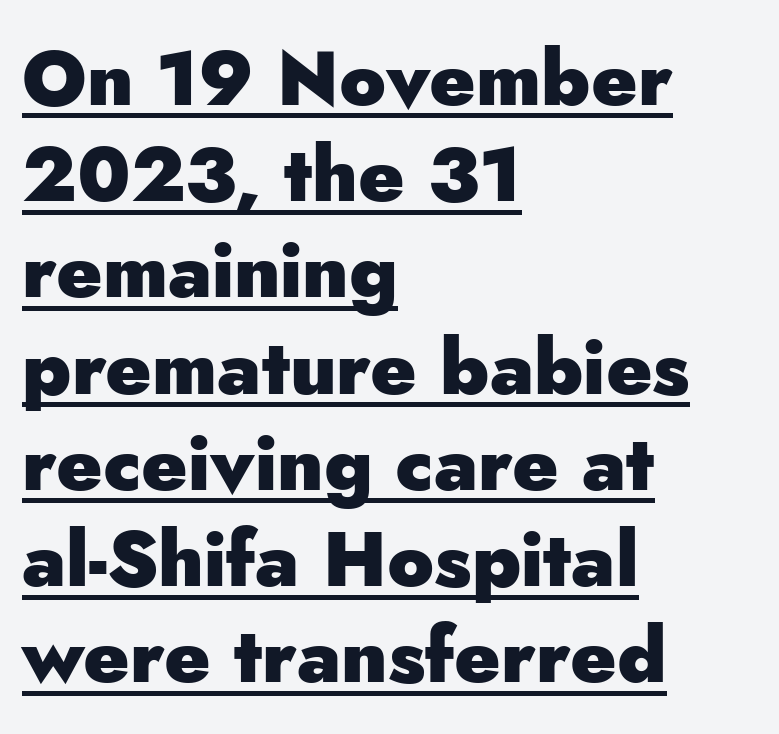
Quick note: interline space is typical. The passage shown is typed in a proportional face where columns would drift. A typesetter would label this face a sans. Glance below the letters and you will spot a drawn line. The type sits square on the baseline with zero lean.
